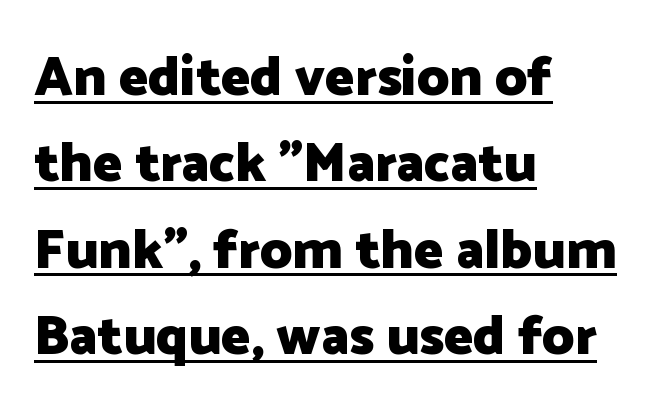
{"serif": "no", "italic": "no", "bold": "yes", "weight": "heavy", "width": "normal", "stroke_contrast": "low", "x_height": "medium", "monospaced": "no", "underline": "yes", "align": "left", "line_spacing": "normal", "line_spacing_ratio": 1.57, "letter_spacing": "normal", "letter_spacing_em": 0.0, "glyph_px": 55}
